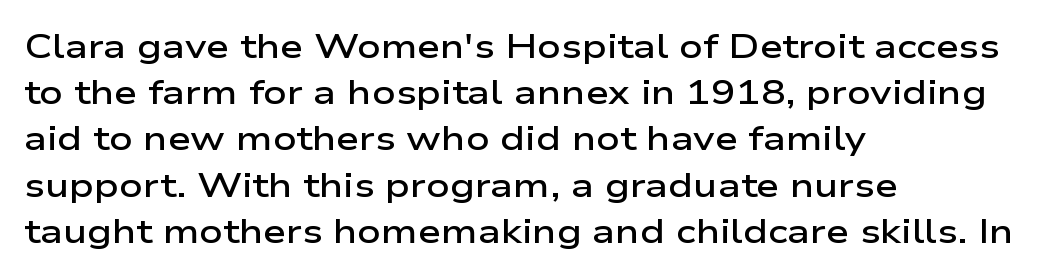
Q: Is the text bold? A: Semi-bold.
Q: Is the text italic (slanted)? A: No, it is upright.
Q: Is the typeface a serif or a sans-serif typeface? A: Sans-serif.
Q: Is the text underlined? A: No.
Q: How is the paragraph aligned? A: Left-aligned.
Q: Is the spacing between letters normal or unusually wide? A: Normal.
Q: Is the spacing between lines tight, normal or loose? A: Normal.
Q: Width (condensed, normal, or wide)? A: Wide.
Q: Stroke contrast? A: Low.
Q: x-height? A: Medium.
Q: Monospaced? A: No.
